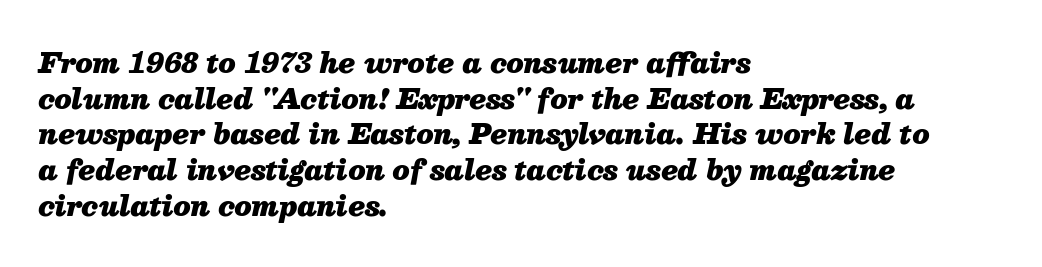
The image shows 27 px bold type, italic (leaning right); set left-aligned, normal line spacing (1.32x), normal letter spacing, not underlined.
